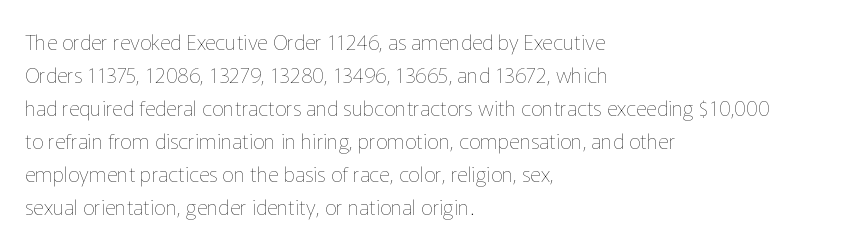
Q: Is the text bold? A: No.
Q: Is the text italic (slanted)? A: No, it is upright.
Q: Is the text underlined? A: No.
Q: How is the paragraph aligned? A: Left-aligned.
Q: Is the spacing between letters normal or unusually wide? A: Normal.
Q: Is the spacing between lines tight, normal or loose? A: Normal.
